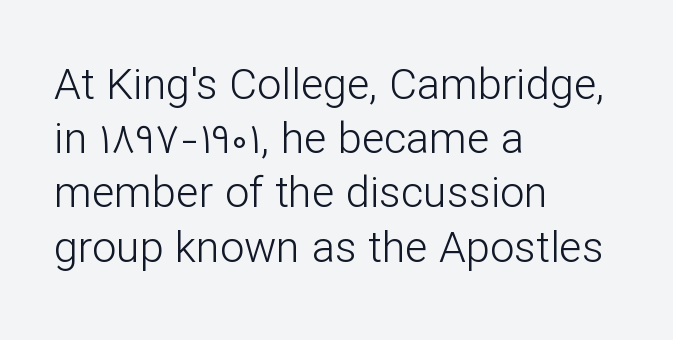
The image shows 43 px light sans-serif type, upright; set left-aligned, normal line spacing (1.26x), normal letter spacing, not underlined; low stroke contrast and a medium x-height.
